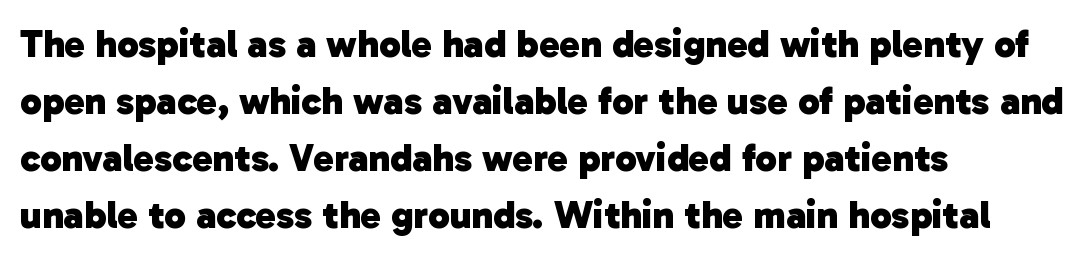
{"serif": "no", "bold": "yes", "weight": "heavy", "width": "normal", "stroke_contrast": "low", "x_height": "medium", "monospaced": "no", "underline": "no", "align": "left", "line_spacing": "normal", "line_spacing_ratio": 1.46, "letter_spacing": "normal", "letter_spacing_em": 0.0, "glyph_px": 39}
